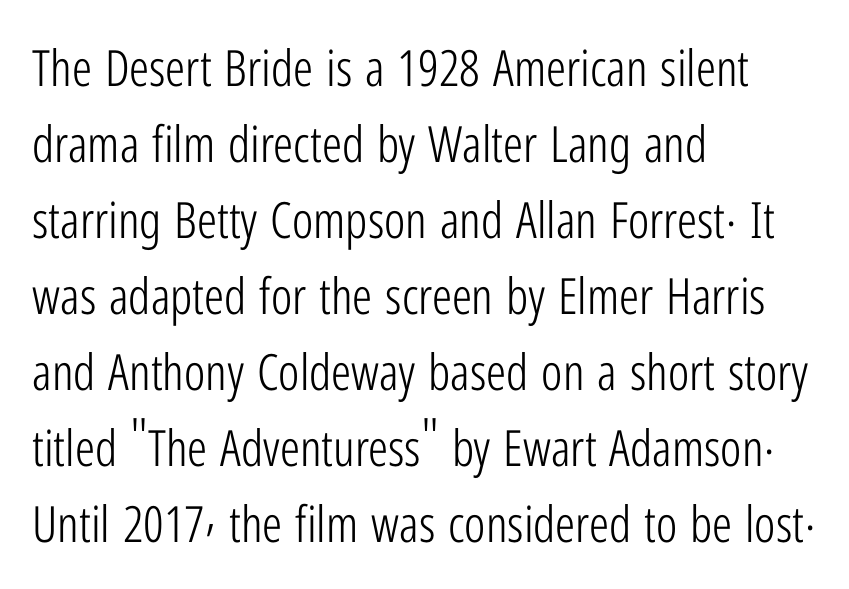
Weight class: somewhere from thin through regular. The gap between lines stays unmarked. Is this a sans? Yes — the strokes have no serifs. Layout note: lines flush left. A typesetter would call this proportional, since set widths differ per character. Notice how the stems are strictly vertical — no italics here.
